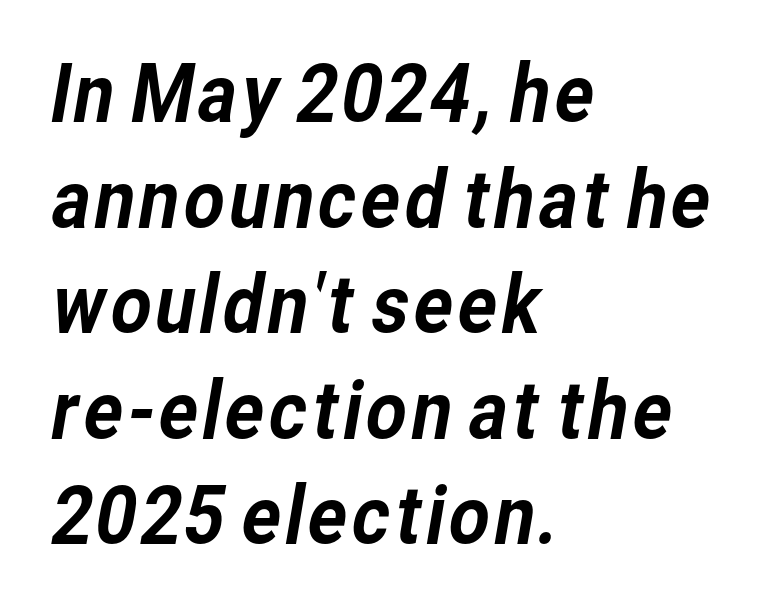
{"serif": "no", "width": "normal", "stroke_contrast": "low", "x_height": "medium", "monospaced": "no", "underline": "no", "align": "left", "line_spacing": "normal", "line_spacing_ratio": 1.32, "letter_spacing": "normal", "letter_spacing_em": 0.0, "glyph_px": 80}
